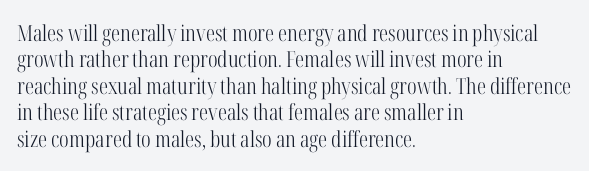
Q: Is the text bold? A: No.
Q: Is the text italic (slanted)? A: No, it is upright.
Q: Is the text underlined? A: No.
Q: How is the paragraph aligned? A: Left-aligned.
Q: Is the spacing between letters normal or unusually wide? A: Normal.
